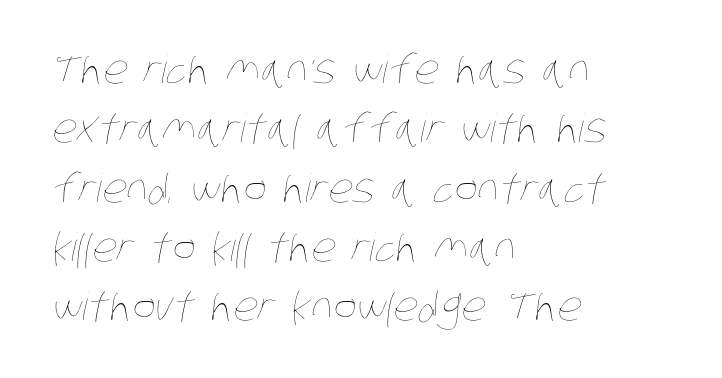
Q: Is the text bold? A: No.
Q: Is the text underlined? A: No.
Q: How is the paragraph aligned? A: Left-aligned.
Q: Is the spacing between letters normal or unusually wide? A: Normal.
Q: Is the spacing between lines tight, normal or loose? A: Normal.
Q: Width (condensed, normal, or wide)? A: Condensed.
Q: Stroke contrast? A: Low.
Q: x-height? A: Large.
Q: Monospaced? A: No.
